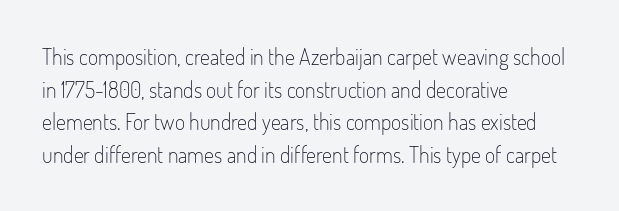
The image shows 22 px text type, upright; set left-aligned, normal line spacing (1.48x), normal letter spacing, not underlined.
